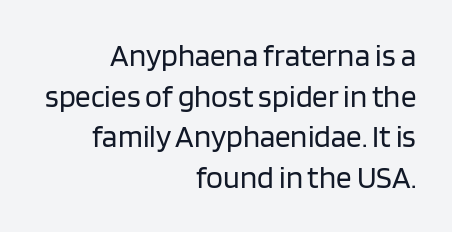
{"serif": "no", "italic": "no", "bold": "no", "weight": "regular", "width": "normal", "stroke_contrast": "low", "x_height": "large", "monospaced": "no", "underline": "no", "align": "right", "line_spacing": "normal", "line_spacing_ratio": 1.31, "letter_spacing": "normal", "letter_spacing_em": 0.0, "glyph_px": 31}
